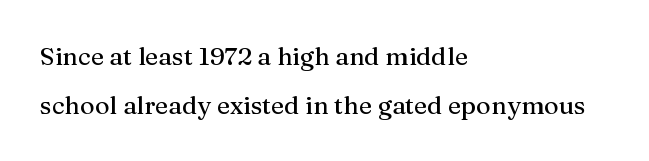
{"italic": "no", "underline": "no", "align": "left", "line_spacing": "loose", "line_spacing_ratio": 1.96, "letter_spacing": "normal", "letter_spacing_em": 0.0, "glyph_px": 25}
